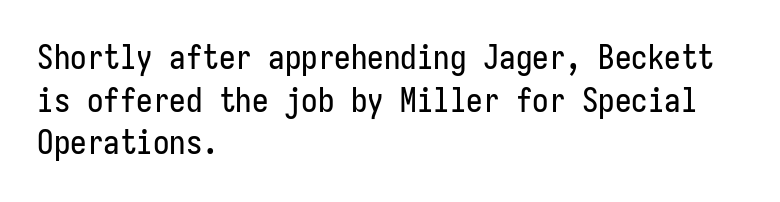
{"serif": "no", "italic": "no", "width": "condensed", "stroke_contrast": "low", "x_height": "medium", "underline": "no", "align": "left", "line_spacing": "normal", "line_spacing_ratio": 1.29, "letter_spacing": "normal", "letter_spacing_em": 0.0, "glyph_px": 33}
